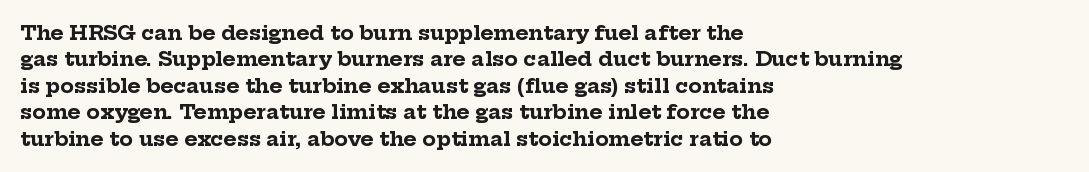
{"italic": "no", "bold": "yes", "underline": "no", "align": "left", "line_spacing": "normal", "line_spacing_ratio": 1.32, "letter_spacing": "normal", "letter_spacing_em": 0.0, "glyph_px": 20}
